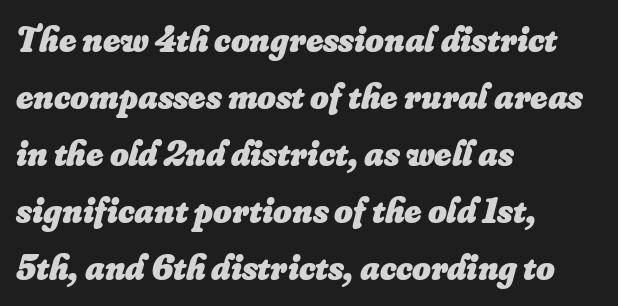
{"italic": "yes", "lean": "right", "slant_degrees": 16, "bold": "yes", "weight": "heavy", "width": "normal", "stroke_contrast": "low", "x_height": "small", "monospaced": "no", "underline": "no", "align": "left", "line_spacing": "normal", "line_spacing_ratio": 1.58, "letter_spacing": "normal", "letter_spacing_em": 0.0, "glyph_px": 36}
